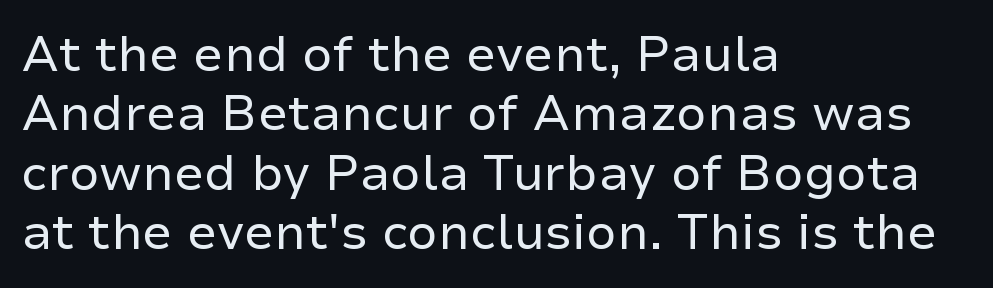
The image shows 49 px regular-weight sans-serif type, upright; set left-aligned, line spacing 1.21x, normal letter spacing, not underlined; low stroke contrast and a medium x-height.
